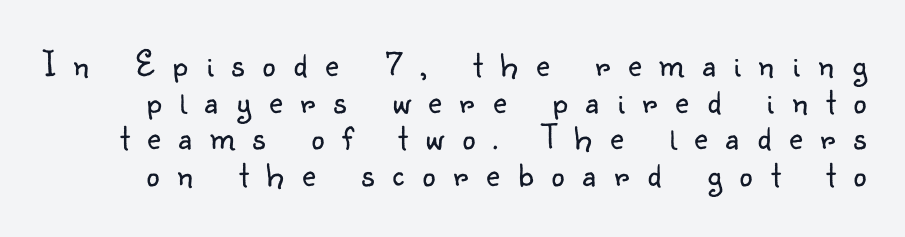
The image shows 37 px light sans-serif type, upright; set tight line spacing (0.99x), unusually wide letter spacing (+0.49 em), not underlined; low stroke contrast and a small x-height.
